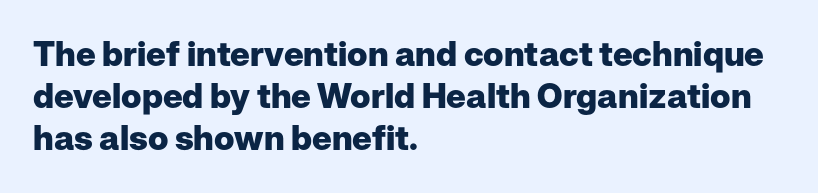
Q: Is the text bold? A: Yes.
Q: Is the text italic (slanted)? A: No, it is upright.
Q: Is the typeface a serif or a sans-serif typeface? A: Sans-serif.
Q: Is the text underlined? A: No.
Q: How is the paragraph aligned? A: Left-aligned.
Q: Is the spacing between letters normal or unusually wide? A: Normal.
Q: Width (condensed, normal, or wide)? A: Normal.
Q: Stroke contrast? A: Low.
Q: x-height? A: Medium.
Q: Monospaced? A: No.
